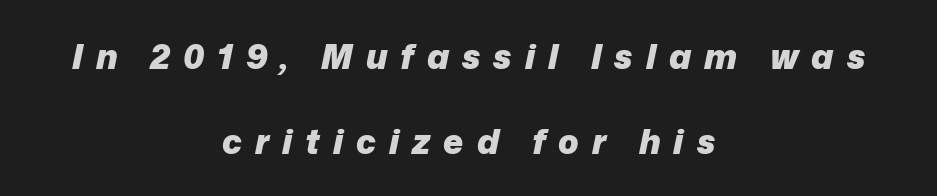
The designer dialed line spacing up above the default. On the weight axis this lands at bold, roughly 700. Horizontal alignment here is central, giving a formal, balanced look. The foot of each line stays bare and open. The rendering applies a slant to the glyphs. Is this a fixed-width face? No — the glyphs have proportional, varying widths.
